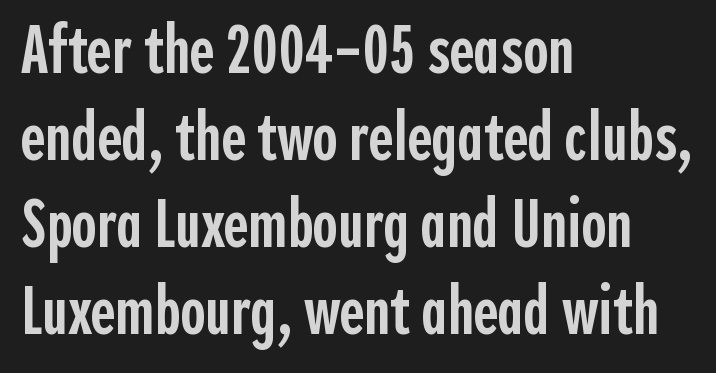
Q: Is the text bold? A: Semi-bold.
Q: Is the text italic (slanted)? A: No, it is upright.
Q: Is the typeface a serif or a sans-serif typeface? A: Sans-serif.
Q: Is the text underlined? A: No.
Q: How is the paragraph aligned? A: Left-aligned.
Q: Is the spacing between letters normal or unusually wide? A: Normal.
Q: Is the spacing between lines tight, normal or loose? A: Normal.
Q: Width (condensed, normal, or wide)? A: Condensed.
Q: x-height? A: Medium.
Q: Monospaced? A: No.
